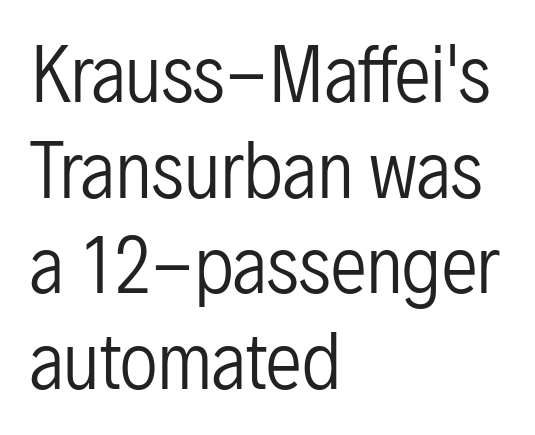
{"serif": "no", "italic": "no", "bold": "no", "weight": "regular", "width": "condensed", "stroke_contrast": "low", "x_height": "medium", "monospaced": "no", "underline": "no", "align": "left", "line_spacing": "normal", "line_spacing_ratio": 1.31, "letter_spacing": "normal", "letter_spacing_em": 0.0, "glyph_px": 73}
